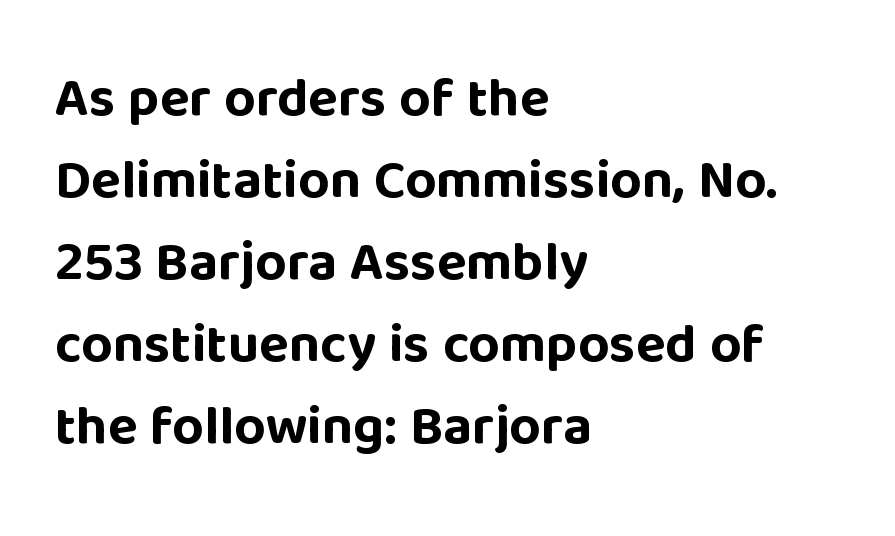
A clean baseline with only descenders dipping below it. The letters are bold, with thick, heavy strokes. Is this a fixed-width face? No — the glyphs have proportional, varying widths. Serif or sans? Sans — the stroke terminals are bare. Here the glyphs are tracked normally, forming tight word shapes.
